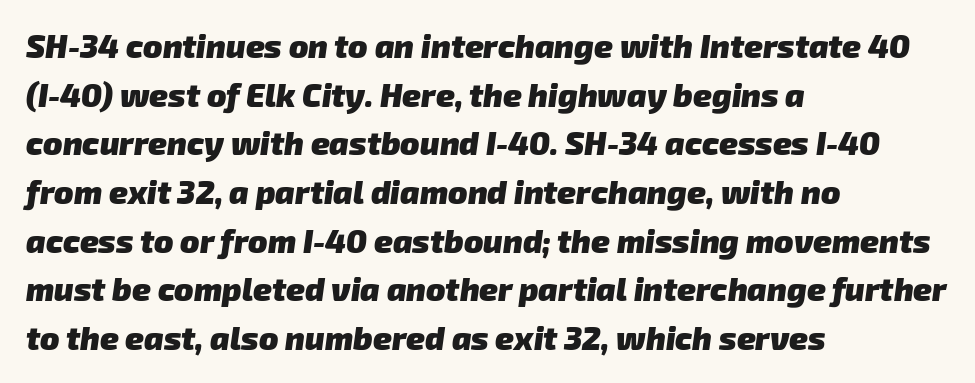
Q: Is the text bold? A: Yes.
Q: Is the typeface a serif or a sans-serif typeface? A: Sans-serif.
Q: Is the text underlined? A: No.
Q: How is the paragraph aligned? A: Left-aligned.
Q: Is the spacing between letters normal or unusually wide? A: Normal.
Q: Is the spacing between lines tight, normal or loose? A: Normal.
Q: Width (condensed, normal, or wide)? A: Normal.
Q: Stroke contrast? A: Low.
Q: x-height? A: Medium.
Q: Monospaced? A: No.
